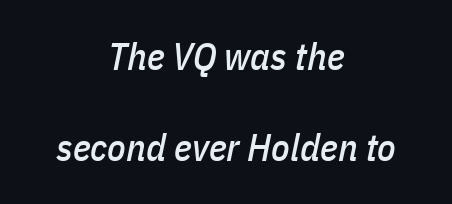
How are the letters spaced? Ordinarily, with no added tracking. Is the type slanted? Yes — the strokes lean at a clear angle. The letters advance in unequal steps, a hallmark of proportional type. What's the leading like? Stretched, with rows far apart. One-word summary of the alignment: center. Honestly, there is no underline to notice here at all.
